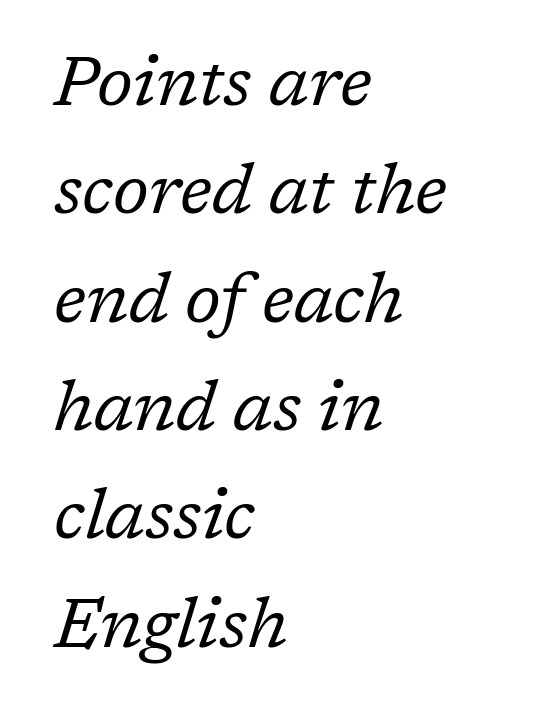
The image shows 69 px regular-weight serif type, italic (leaning right); set left-aligned, normal line spacing (1.57x), normal letter spacing, not underlined; low stroke contrast and a medium x-height.
